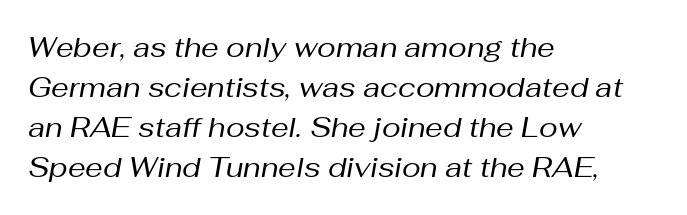
Q: Is the text bold? A: No.
Q: Is the text italic (slanted)? A: Yes, it leans right by about 10 degrees.
Q: Is the text underlined? A: No.
Q: How is the paragraph aligned? A: Left-aligned.
Q: Is the spacing between letters normal or unusually wide? A: Normal.
Q: Is the spacing between lines tight, normal or loose? A: Normal.
Q: Width (condensed, normal, or wide)? A: Normal.
Q: Stroke contrast? A: Medium.
Q: x-height? A: Medium.
Q: Monospaced? A: No.
